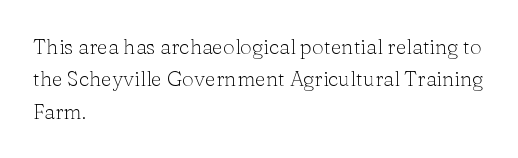
The image shows 21 px text type, upright; set left-aligned, normal line spacing (1.54x), normal letter spacing, not underlined.
